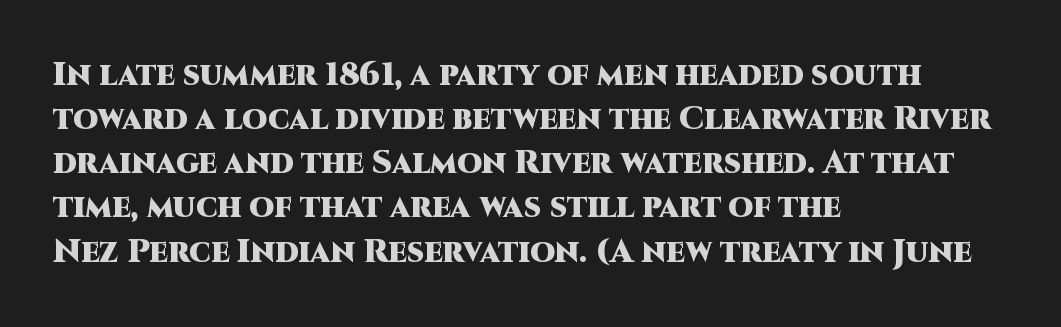
The image shows 32 px heavy sans-serif type, upright; set left-aligned, normal line spacing (1.38x), normal letter spacing, not underlined; high stroke contrast and a large x-height.
